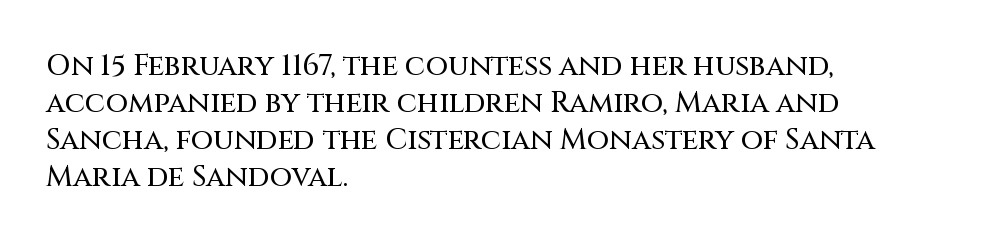
The image shows 29 px sans-serif type, upright; set left-aligned, normal line spacing (1.28x), normal letter spacing, not underlined; medium stroke contrast and a large x-height.
